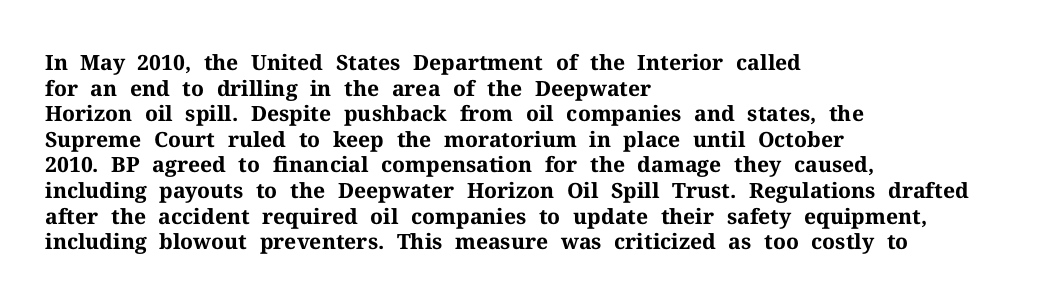
Is there any slant? The stems are plumb. The zone under the glyphs is completely vacant. Caption: bold face, heavy strokes. Each word holds together tightly as a unit, with standard inter-letter gaps. Does the copy run flush right? No — it runs flush left.
